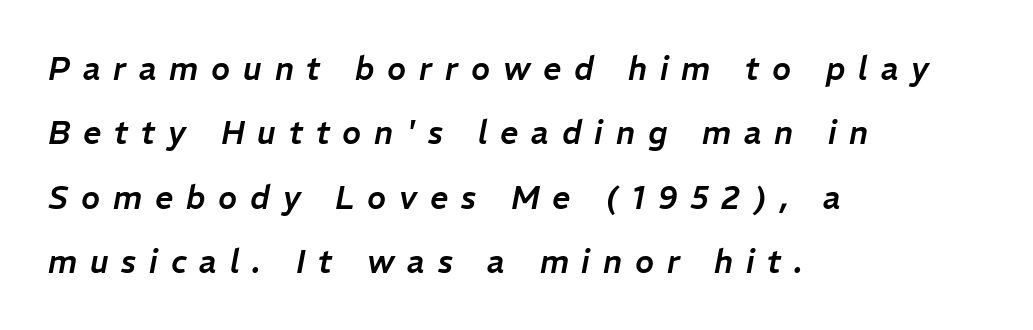
{"italic": "yes", "lean": "right", "slant_degrees": 11, "width": "normal", "stroke_contrast": "low", "x_height": "medium", "monospaced": "no", "underline": "no", "align": "left", "line_spacing": "loose", "line_spacing_ratio": 2.01, "letter_spacing": "wide", "letter_spacing_em": 0.4, "glyph_px": 32}
